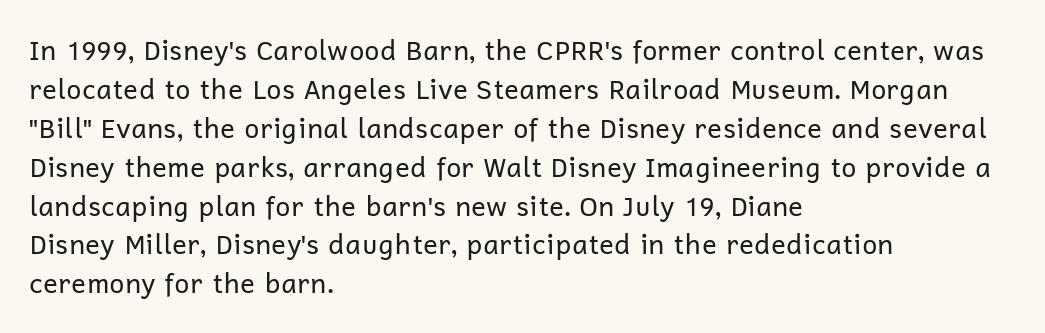
{"italic": "no", "bold": "no", "underline": "no", "align": "left", "line_spacing": "normal", "line_spacing_ratio": 1.44, "letter_spacing": "normal", "letter_spacing_em": 0.0, "glyph_px": 27}
